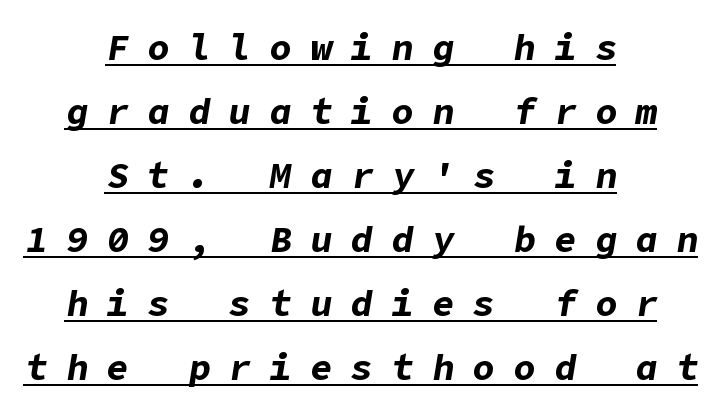
{"italic": "yes", "lean": "right", "slant_degrees": 9, "bold": "yes", "weight": "bold", "width": "normal", "stroke_contrast": "low", "x_height": "medium", "underline": "yes", "align": "center", "line_spacing_ratio": 1.73, "letter_spacing": "wide", "letter_spacing_em": 0.5, "glyph_px": 37}
